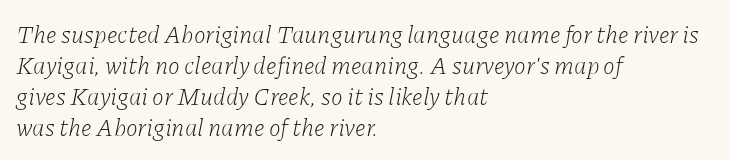
Q: Is the text bold? A: No.
Q: Is the text italic (slanted)? A: Yes, it leans right by about 11 degrees.
Q: Is the text underlined? A: No.
Q: How is the paragraph aligned? A: Left-aligned.
Q: Is the spacing between letters normal or unusually wide? A: Normal.
Q: Is the spacing between lines tight, normal or loose? A: Normal.
